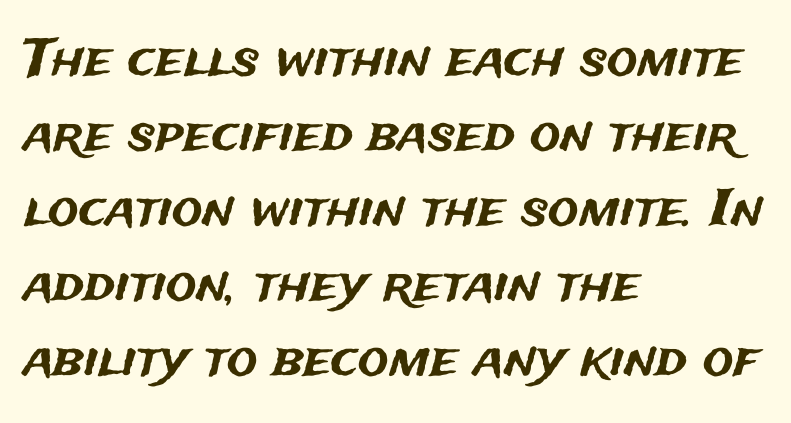
Q: Is the text italic (slanted)? A: Yes.
Q: Is the typeface a serif or a sans-serif typeface? A: Sans-serif.
Q: Is the text underlined? A: No.
Q: How is the paragraph aligned? A: Left-aligned.
Q: Is the spacing between letters normal or unusually wide? A: Normal.
Q: Is the spacing between lines tight, normal or loose? A: Normal.
Q: Width (condensed, normal, or wide)? A: Normal.
Q: Stroke contrast? A: Medium.
Q: x-height? A: Medium.
Q: Monospaced? A: No.
